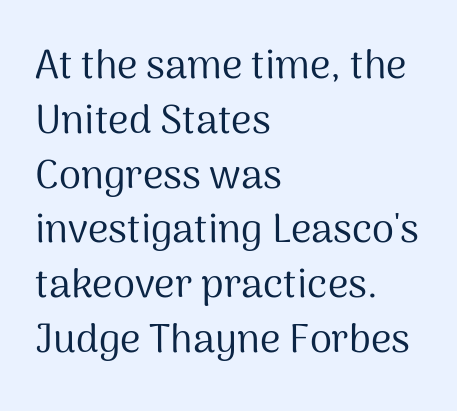
{"serif": "no", "italic": "no", "bold": "no", "weight": "regular", "width": "normal", "stroke_contrast": "medium", "x_height": "medium", "monospaced": "no", "underline": "no", "align": "left", "line_spacing": "normal", "line_spacing_ratio": 1.37, "letter_spacing": "normal", "letter_spacing_em": 0.0, "glyph_px": 40}
